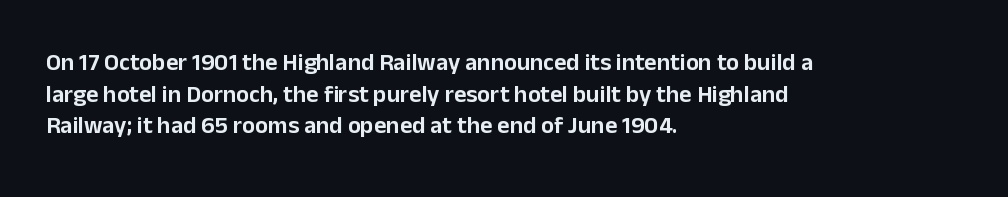
The letterforms sit shoulder to shoulder at normal distance. In terms of leading, this rendering sits right in the middle. The rendering anchors every line to the left-hand side. Style check: upright.
